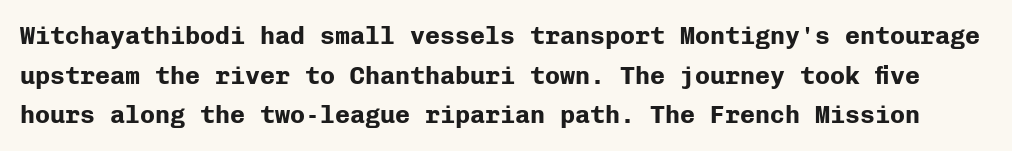
{"italic": "no", "bold": "yes", "underline": "no", "line_spacing": "normal", "line_spacing_ratio": 1.59, "letter_spacing": "normal", "letter_spacing_em": 0.0, "glyph_px": 25}
